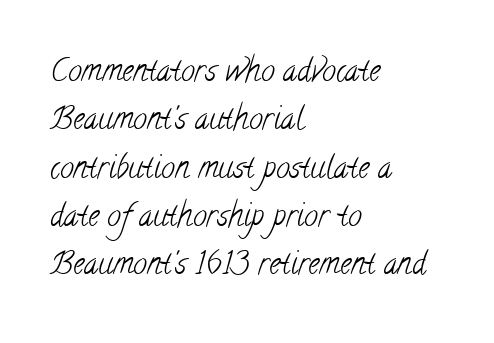
{"serif": "yes", "bold": "no", "weight": "light", "width": "condensed", "stroke_contrast": "low", "x_height": "small", "monospaced": "no", "underline": "no", "align": "left", "line_spacing": "normal", "line_spacing_ratio": 1.56, "letter_spacing": "normal", "letter_spacing_em": 0.0, "glyph_px": 31}
